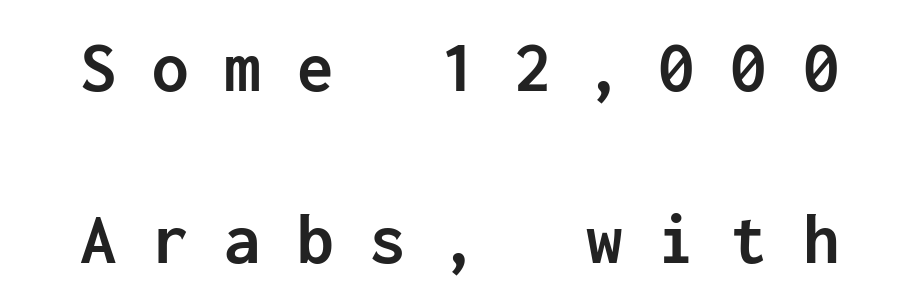
Q: Is the text bold? A: Yes.
Q: Is the text italic (slanted)? A: No, it is upright.
Q: Is the typeface a serif or a sans-serif typeface? A: Sans-serif.
Q: Is the text underlined? A: No.
Q: Is the spacing between letters normal or unusually wide? A: Unusually wide.
Q: Is the spacing between lines tight, normal or loose? A: Loose.
Q: Width (condensed, normal, or wide)? A: Normal.
Q: Stroke contrast? A: Low.
Q: x-height? A: Medium.
Q: Monospaced? A: Yes.
